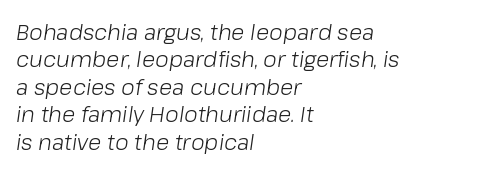
Q: Is the text bold? A: No.
Q: Is the text italic (slanted)? A: Yes, it leans right by about 8 degrees.
Q: Is the text underlined? A: No.
Q: How is the paragraph aligned? A: Left-aligned.
Q: Is the spacing between letters normal or unusually wide? A: Normal.
Q: Is the spacing between lines tight, normal or loose? A: Normal.
